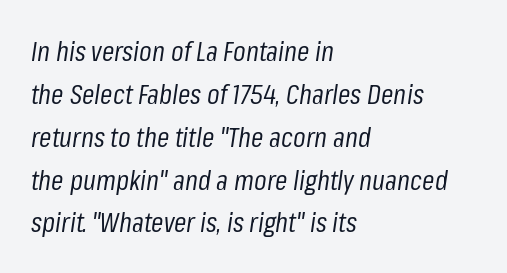
Q: Is the text bold? A: No.
Q: Is the text italic (slanted)? A: Yes, it leans right by about 8 degrees.
Q: Is the text underlined? A: No.
Q: How is the paragraph aligned? A: Left-aligned.
Q: Is the spacing between letters normal or unusually wide? A: Normal.
Q: Is the spacing between lines tight, normal or loose? A: Normal.
Q: Width (condensed, normal, or wide)? A: Condensed.
Q: Stroke contrast? A: Low.
Q: x-height? A: Medium.
Q: Monospaced? A: No.
